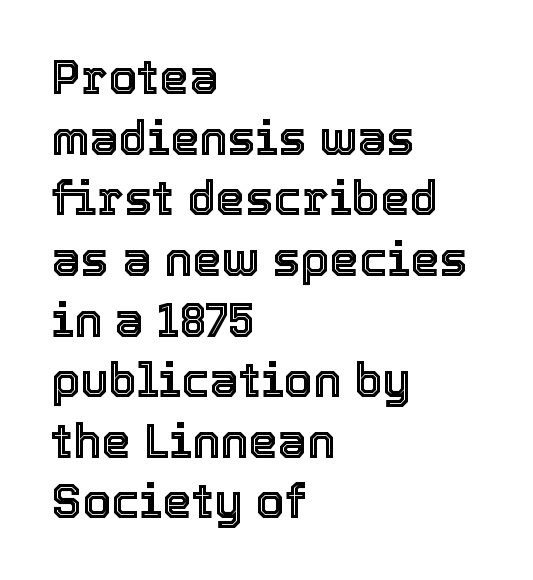
Q: Is the text italic (slanted)? A: No, it is upright.
Q: Is the text underlined? A: No.
Q: How is the paragraph aligned? A: Left-aligned.
Q: Is the spacing between letters normal or unusually wide? A: Normal.
Q: Is the spacing between lines tight, normal or loose? A: Normal.
Q: Width (condensed, normal, or wide)? A: Normal.
Q: x-height? A: Medium.
Q: Monospaced? A: No.
